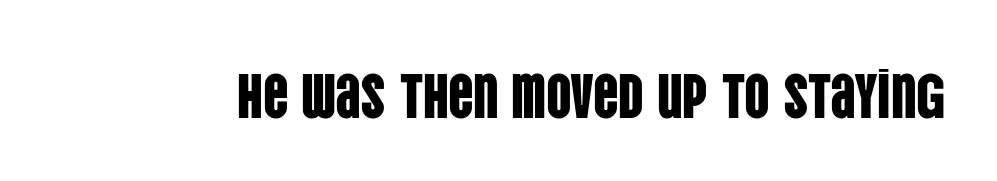
The image shows 63 px condensed sans-serif type, upright; set normal letter spacing, not underlined; low stroke contrast and a large x-height.
